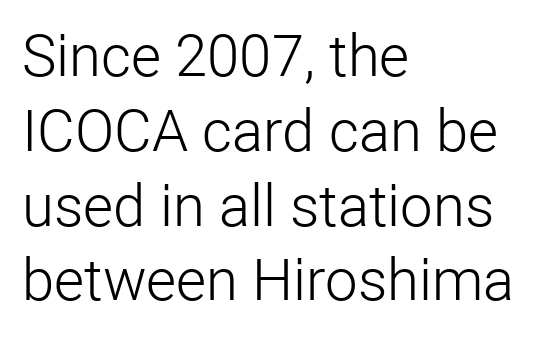
The image shows 58 px light sans-serif type, upright; set left-aligned, normal line spacing (1.29x), normal letter spacing, not underlined; low stroke contrast and a medium x-height.
